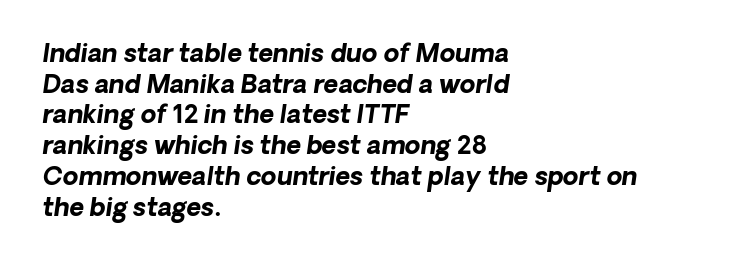
The image shows 25 px bold type; set left-aligned, line spacing 1.23x, normal letter spacing, not underlined.
